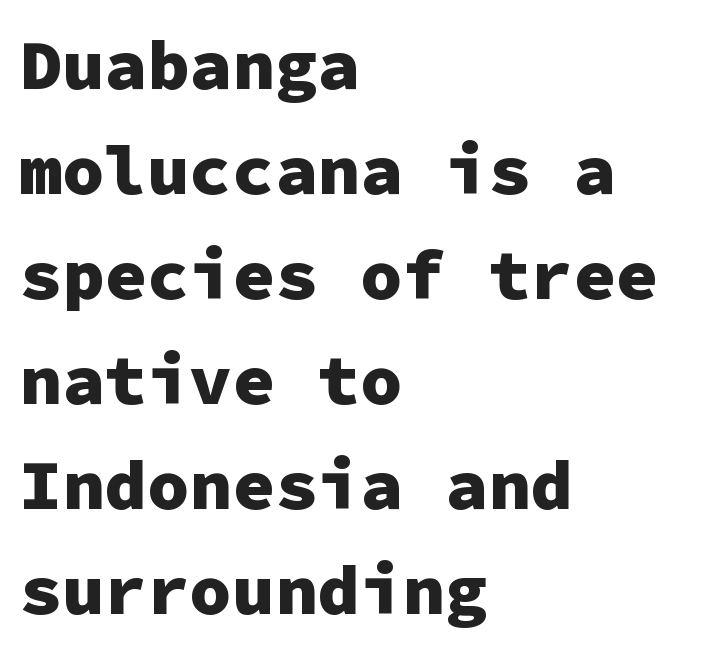
The image shows 71 px heavy sans-serif type, upright, monospaced; set left-aligned, normal line spacing (1.48x), normal letter spacing, not underlined; low stroke contrast and a medium x-height.
